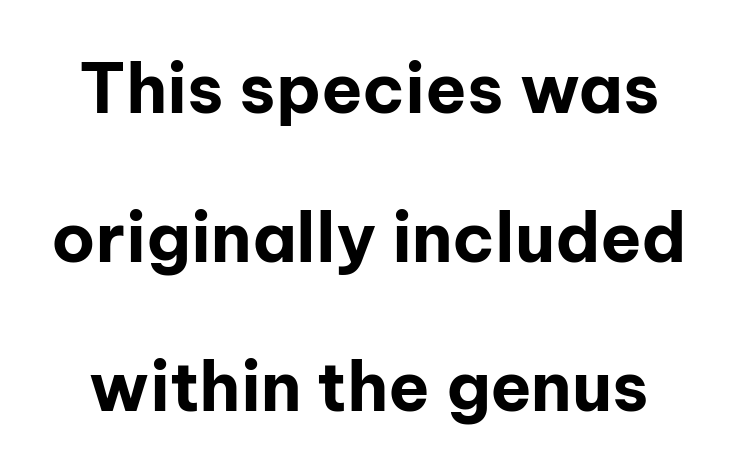
Q: Is the text bold? A: Yes.
Q: Is the text italic (slanted)? A: No, it is upright.
Q: Is the typeface a serif or a sans-serif typeface? A: Sans-serif.
Q: Is the text underlined? A: No.
Q: Is the spacing between letters normal or unusually wide? A: Normal.
Q: Is the spacing between lines tight, normal or loose? A: Loose.
Q: Width (condensed, normal, or wide)? A: Normal.
Q: Stroke contrast? A: Low.
Q: x-height? A: Medium.
Q: Monospaced? A: No.
